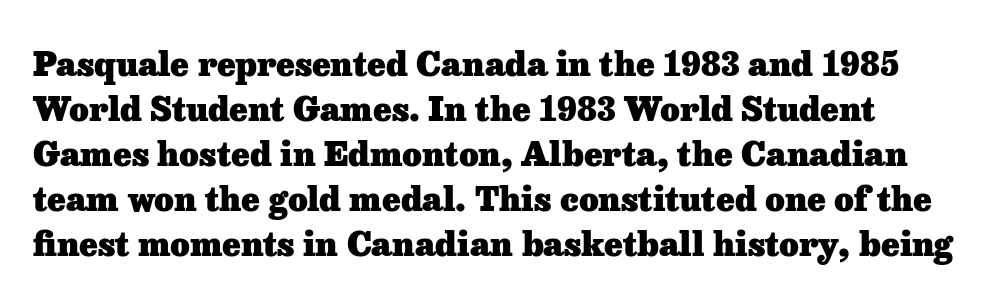
Quick note: not italic, upright. The letters are bold, with thick, heavy strokes. A typesetter would label this face a serif. Has an underline been added? It has not. Looks like regular typesetting: each glyph gets only the width it needs.
